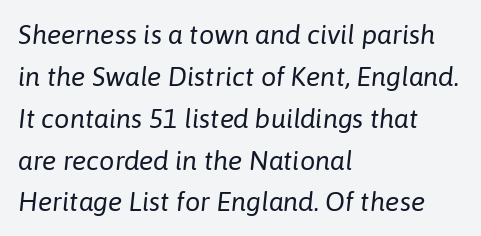
Q: Is the text bold? A: No.
Q: Is the text italic (slanted)? A: Yes, it leans right by about 6 degrees.
Q: Is the text underlined? A: No.
Q: How is the paragraph aligned? A: Left-aligned.
Q: Is the spacing between letters normal or unusually wide? A: Normal.
Q: Is the spacing between lines tight, normal or loose? A: Normal.
